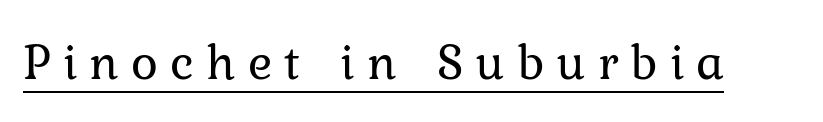
Small tapered or slab feet sit at the stroke ends, so this counts as serif. The passage shown is typed in a proportional face where columns would drift. A quiet, ordinary-to-light weight characterises the typeface. Observe the wide spacing: letters keep a clear distance from each other. The glyphs are accompanied by a horizontal stroke just below them. Upright lettering throughout.
